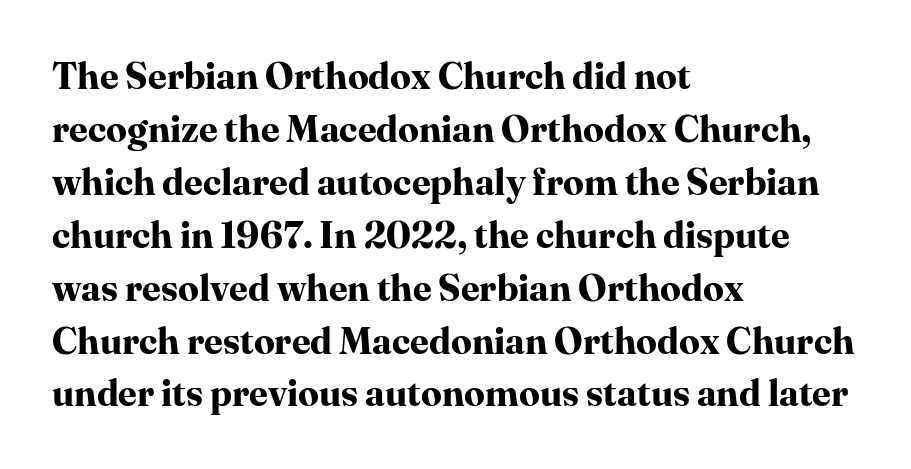
Q: Is the text bold? A: Yes.
Q: Is the text italic (slanted)? A: No, it is upright.
Q: Is the typeface a serif or a sans-serif typeface? A: Serif.
Q: Is the text underlined? A: No.
Q: How is the paragraph aligned? A: Left-aligned.
Q: Is the spacing between letters normal or unusually wide? A: Normal.
Q: Is the spacing between lines tight, normal or loose? A: Normal.
Q: Width (condensed, normal, or wide)? A: Normal.
Q: Stroke contrast? A: High.
Q: x-height? A: Medium.
Q: Monospaced? A: No.
